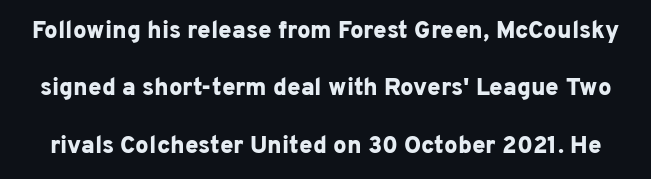
How are the letters spaced? Ordinarily, with no added tracking. A dark, heavy texture on the line: the type is bold. Quick note: not italic, upright. Unmarked baselines from the first word to the last.
